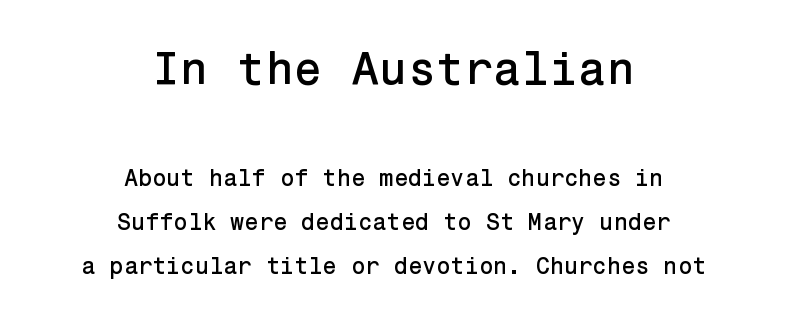
{"serif": "no", "italic": "no", "width": "normal", "stroke_contrast": "low", "x_height": "medium", "underline": "no", "align": "center", "line_spacing": "loose", "line_spacing_ratio": 1.9, "letter_spacing": "normal", "letter_spacing_em": 0.0, "larger_block": "first", "size_ratio": 2.0, "glyph_px": 46}
